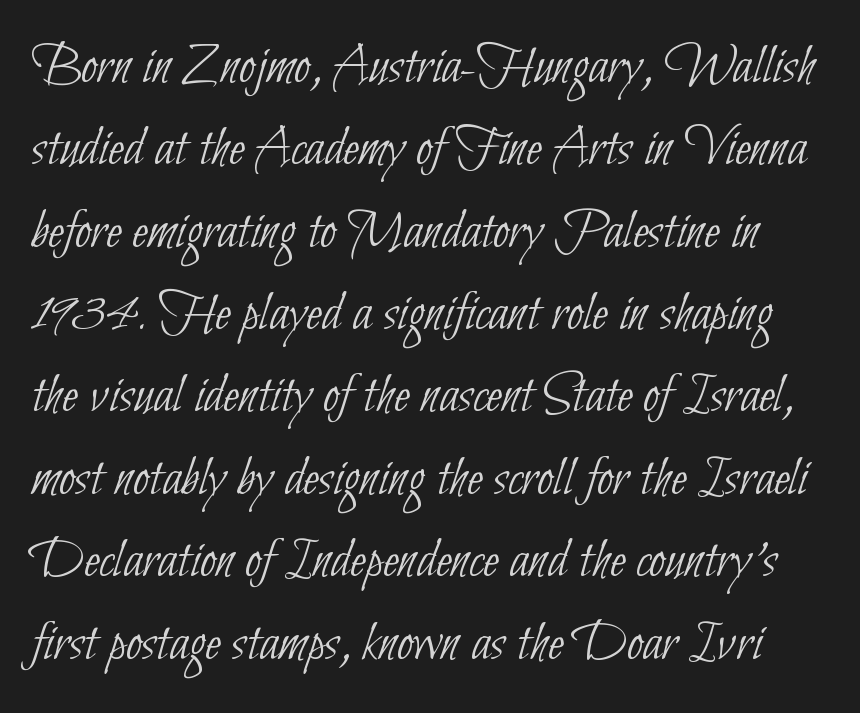
The zone under the glyphs is completely vacant. Honestly, the letter spacing is just normal — you wouldn't notice it. Serifs: no, the terminals of the letterforms are clean. Vertically, the passage feels balanced, rows spaced as you'd expect. Unbolded letterforms with no extra heft. Note the varied advance widths — an 'i' is clearly narrower than an 'm'.
